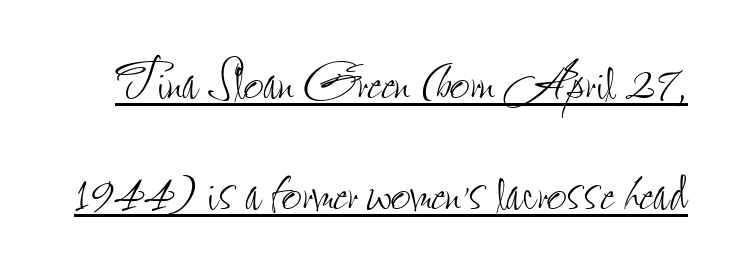
The image shows 70 px thin, condensed type; set normal line spacing (1.59x), normal letter spacing, underlined; low stroke contrast and a small x-height.
